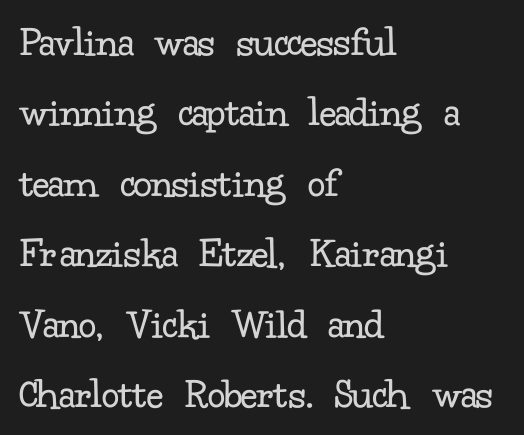
The characters display serif detailing at their extremities. Decoration check: the copy has no underline. The letters advance in unequal steps, a hallmark of proportional type. The letters stand upright; this is a roman face. No chunkiness to these letters — they're not bold. Visually the block forms a straight wall on the left and a jagged coastline on the right.
